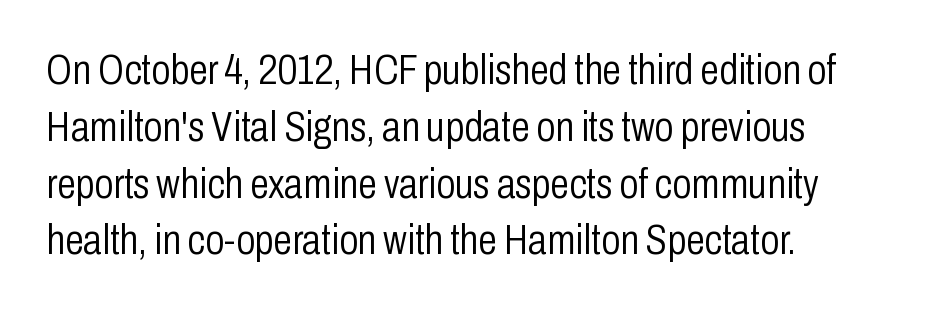
{"serif": "no", "italic": "no", "bold": "no", "weight": "light", "width": "condensed", "stroke_contrast": "low", "x_height": "medium", "monospaced": "no", "underline": "no", "align": "left", "line_spacing": "normal", "line_spacing_ratio": 1.32, "letter_spacing": "normal", "letter_spacing_em": 0.0, "glyph_px": 43}
